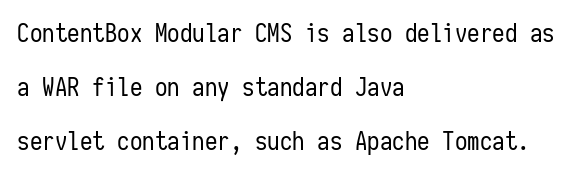
{"italic": "no", "bold": "no", "underline": "no", "align": "left", "line_spacing": "loose", "line_spacing_ratio": 2.16, "letter_spacing": "normal", "letter_spacing_em": 0.0, "glyph_px": 25}
